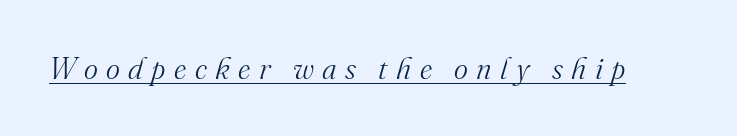
{"serif": "yes", "italic": "yes", "lean": "right", "slant_degrees": 16, "bold": "no", "weight": "light", "width": "normal", "stroke_contrast": "medium", "x_height": "small", "monospaced": "no", "underline": "yes", "letter_spacing": "wide", "letter_spacing_em": 0.28, "glyph_px": 30}
